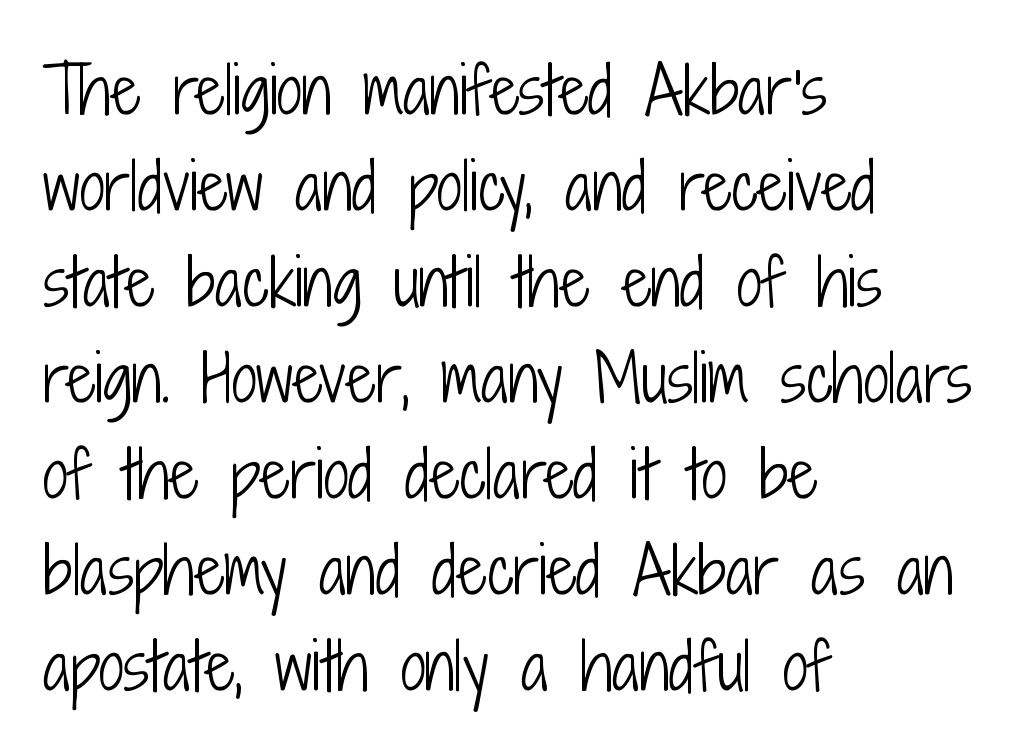
{"serif": "no", "italic": "no", "bold": "no", "weight": "light", "width": "condensed", "stroke_contrast": "low", "x_height": "medium", "monospaced": "no", "underline": "no", "align": "left", "line_spacing": "normal", "line_spacing_ratio": 1.5, "letter_spacing": "normal", "letter_spacing_em": 0.0, "glyph_px": 64}
